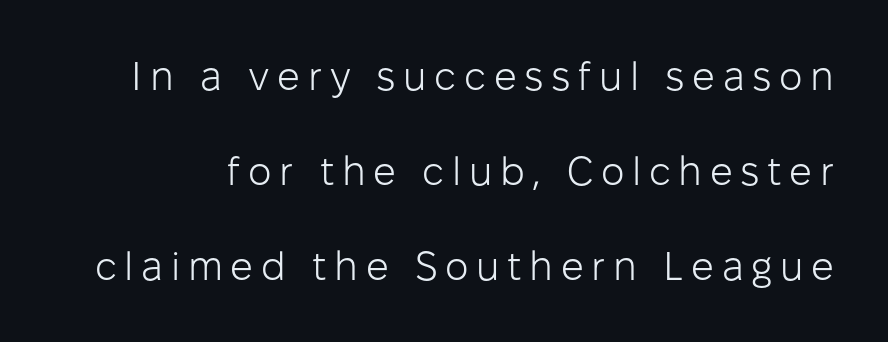
Weight: in the light-to-regular range. What kind of face is this? One without serifs — a sans. The passage shown is typed in a proportional face where columns would drift. Reading down the column, the eye jumps a long way to each next line. The space beneath each line is pristine and unruled.
